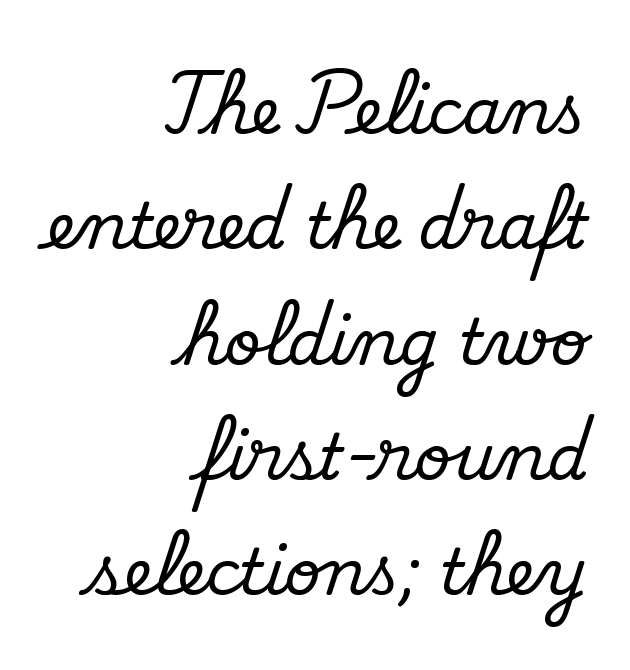
How are the letters spaced? Ordinarily, with no added tracking. Caption: multi-line text, flush right, ragged left. Think of a printed novel: that variable character pitch is what you see here. Classification — serif.
